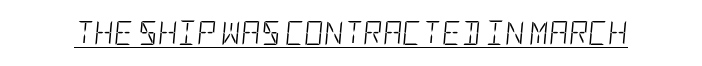
{"italic": "yes", "lean": "right", "slant_degrees": 5, "bold": "no", "underline": "yes", "letter_spacing": "normal", "letter_spacing_em": 0.0, "glyph_px": 24}
